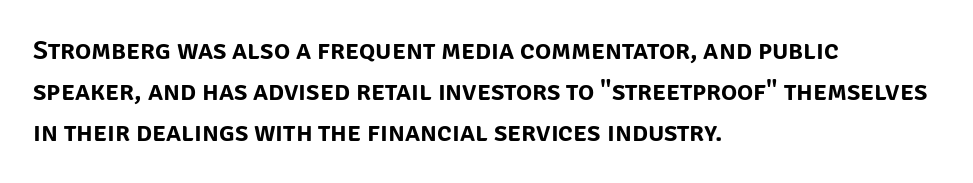
{"italic": "no", "underline": "no", "align": "left", "line_spacing": "normal", "line_spacing_ratio": 1.52, "letter_spacing": "normal", "letter_spacing_em": 0.0, "glyph_px": 27}
